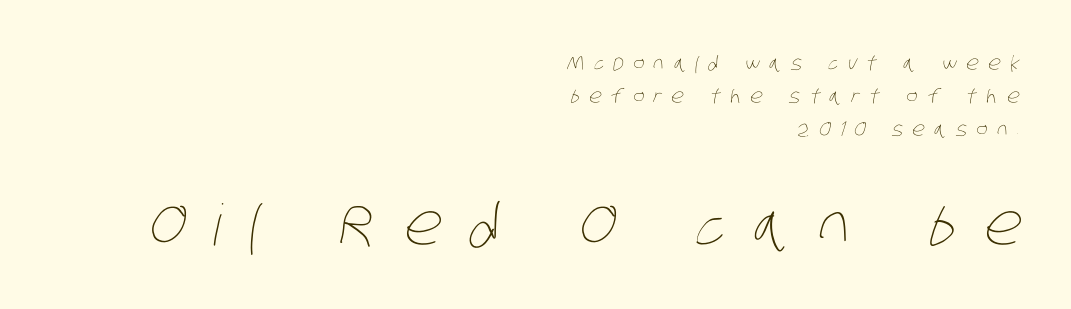
Q: Is the text bold? A: No.
Q: Is the text underlined? A: No.
Q: How is the paragraph aligned? A: Right-aligned.
Q: Is the spacing between letters normal or unusually wide? A: Unusually wide.
Q: Which block of text is set in a larger size, the first (top) or the second (bottom)? A: The second (bottom) one.
Q: Width (condensed, normal, or wide)? A: Condensed.
Q: Stroke contrast? A: Low.
Q: x-height? A: Large.
Q: Monospaced? A: No.
